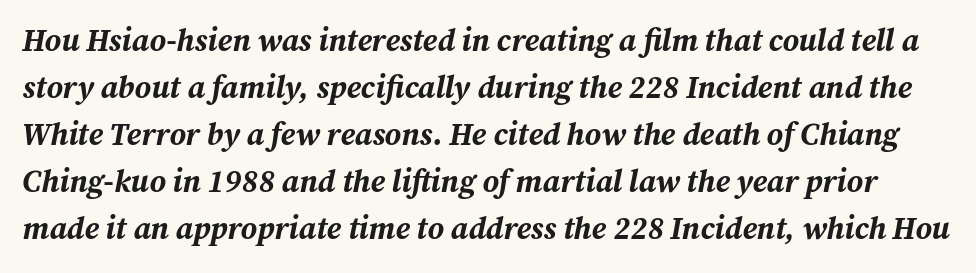
The passage shown stacks its lines at a standard gap. Tracking value appears to be zero — textbook default spacing. Looks like regular typesetting: each glyph gets only the width it needs. This rendering features lettering with no underline. The axis of the letterforms is tilted away from vertical.
